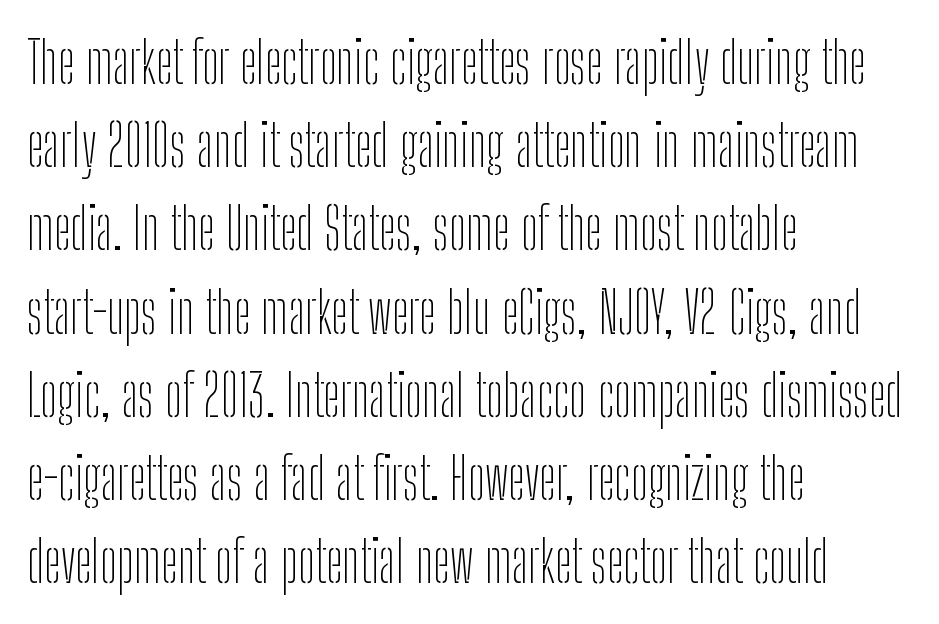
Q: Is the text bold? A: No.
Q: Is the text italic (slanted)? A: No, it is upright.
Q: Is the typeface a serif or a sans-serif typeface? A: Sans-serif.
Q: Is the text underlined? A: No.
Q: How is the paragraph aligned? A: Left-aligned.
Q: Is the spacing between letters normal or unusually wide? A: Normal.
Q: Is the spacing between lines tight, normal or loose? A: Normal.
Q: Width (condensed, normal, or wide)? A: Condensed.
Q: Stroke contrast? A: Low.
Q: x-height? A: Medium.
Q: Monospaced? A: No.
